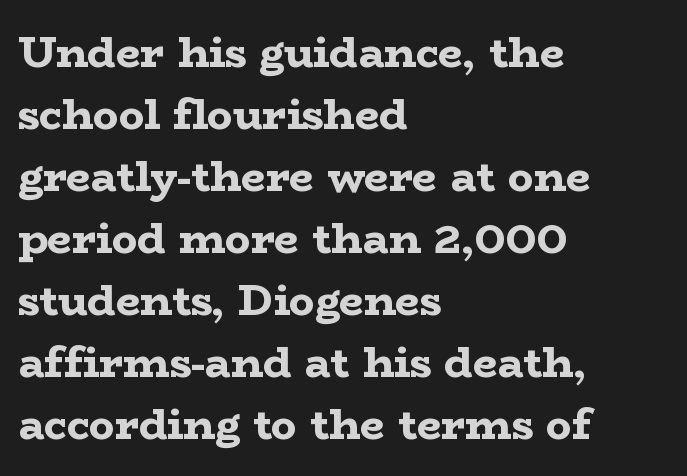
A typesetter would call this zero additional tracking. This rendering uses left alignment, leaving the right contour irregular. Just letters on the line, the space beneath them empty. Each new line begins a customary step beneath the previous one.
